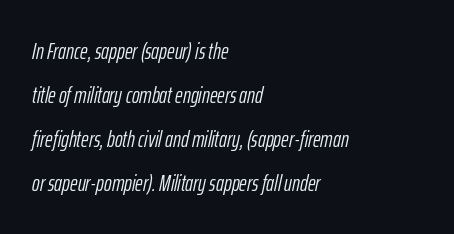
Q: Is the text bold? A: No.
Q: Is the text italic (slanted)? A: Yes, it leans right by about 12 degrees.
Q: Is the text underlined? A: No.
Q: How is the paragraph aligned? A: Left-aligned.
Q: Is the spacing between letters normal or unusually wide? A: Normal.
Q: Is the spacing between lines tight, normal or loose? A: Loose.
